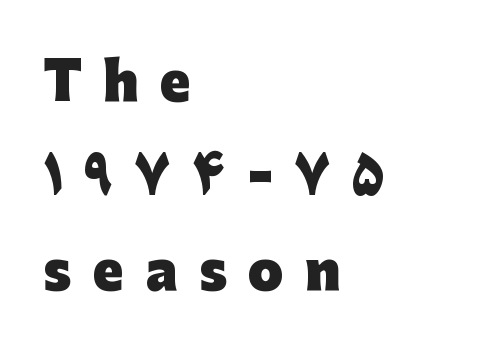
{"serif": "no", "italic": "no", "bold": "yes", "weight": "heavy", "width": "normal", "stroke_contrast": "low", "x_height": "medium", "monospaced": "no", "underline": "no", "align": "left", "line_spacing_ratio": 1.85, "letter_spacing": "wide", "letter_spacing_em": 0.42, "glyph_px": 51}
